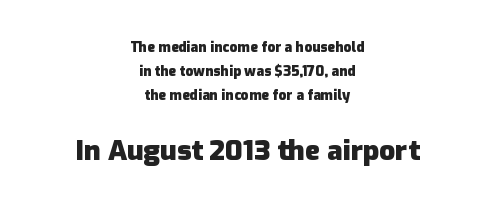
A typesetter would label this face a sans. A full-strength bold gives these letters their thick strokes. Quick note: not italic, upright. Which chunk is bigger? The second one — the bottom block dwarfs the top.
